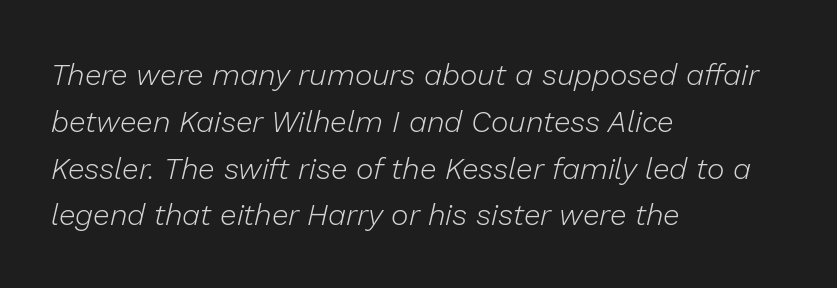
{"italic": "yes", "lean": "right", "slant_degrees": 13, "bold": "no", "weight": "light", "width": "normal", "stroke_contrast": "low", "x_height": "medium", "monospaced": "no", "underline": "no", "align": "left", "line_spacing": "normal", "line_spacing_ratio": 1.56, "letter_spacing": "normal", "letter_spacing_em": 0.0, "glyph_px": 30}
